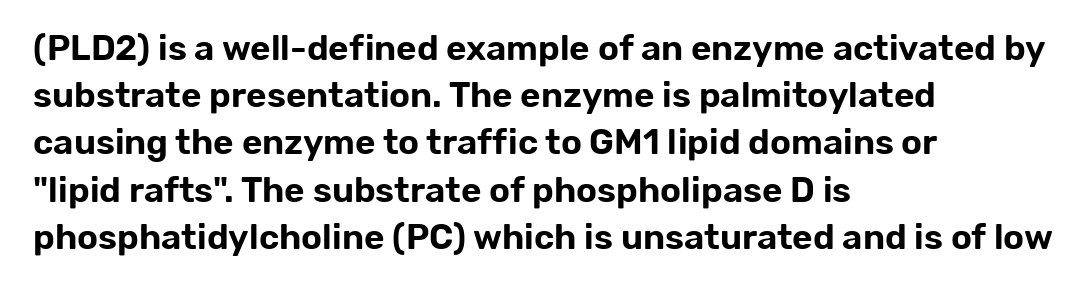
Q: Is the text italic (slanted)? A: No, it is upright.
Q: Is the typeface a serif or a sans-serif typeface? A: Sans-serif.
Q: Is the text underlined? A: No.
Q: How is the paragraph aligned? A: Left-aligned.
Q: Is the spacing between letters normal or unusually wide? A: Normal.
Q: Is the spacing between lines tight, normal or loose? A: Normal.
Q: Width (condensed, normal, or wide)? A: Normal.
Q: Stroke contrast? A: Low.
Q: x-height? A: Medium.
Q: Monospaced? A: No.
